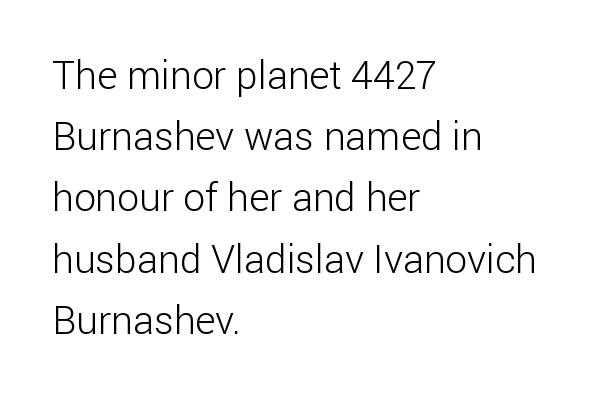
Q: Is the text bold? A: No.
Q: Is the text italic (slanted)? A: No, it is upright.
Q: Is the typeface a serif or a sans-serif typeface? A: Sans-serif.
Q: Is the text underlined? A: No.
Q: How is the paragraph aligned? A: Left-aligned.
Q: Is the spacing between letters normal or unusually wide? A: Normal.
Q: Is the spacing between lines tight, normal or loose? A: Normal.
Q: Width (condensed, normal, or wide)? A: Normal.
Q: Stroke contrast? A: Low.
Q: x-height? A: Medium.
Q: Monospaced? A: No.
